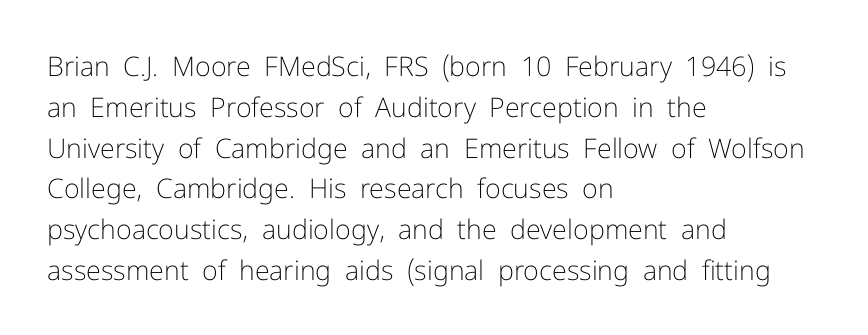
Q: Is the text bold? A: No.
Q: Is the text italic (slanted)? A: No, it is upright.
Q: Is the text underlined? A: No.
Q: How is the paragraph aligned? A: Left-aligned.
Q: Is the spacing between letters normal or unusually wide? A: Normal.
Q: Is the spacing between lines tight, normal or loose? A: Normal.
